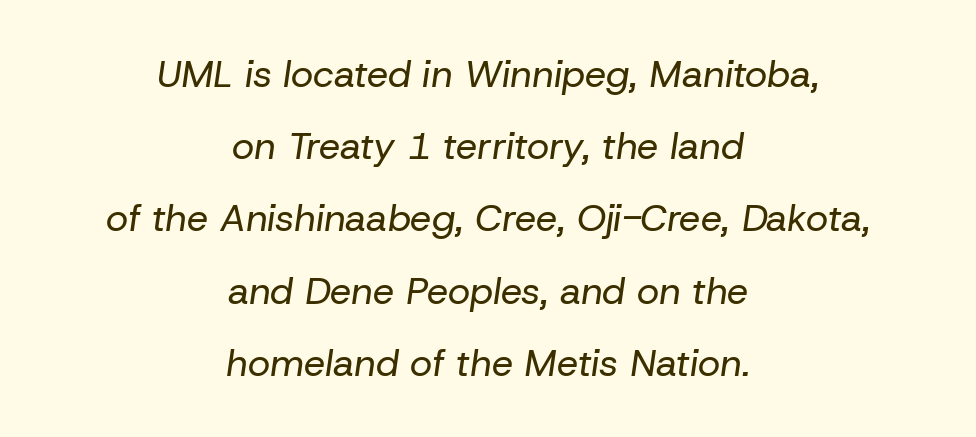
The image shows 38 px regular-weight type, italic (leaning right); set centered, loose line spacing (1.9x), normal letter spacing, not underlined; low stroke contrast and a medium x-height.
